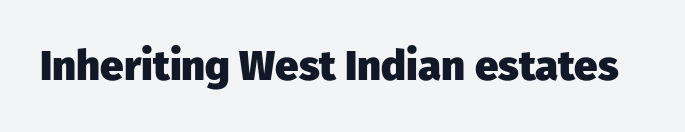
In terms of letterform style, serifs are entirely absent. Is this a fixed-width face? No — the glyphs have proportional, varying widths. Every letter is thick-stroked: bold, no question. The glyphs are unaccompanied by any horizontal stroke below them. The axis of the letterforms is exactly vertical. Students, note that the glyphs here touch the page at normal intervals.
